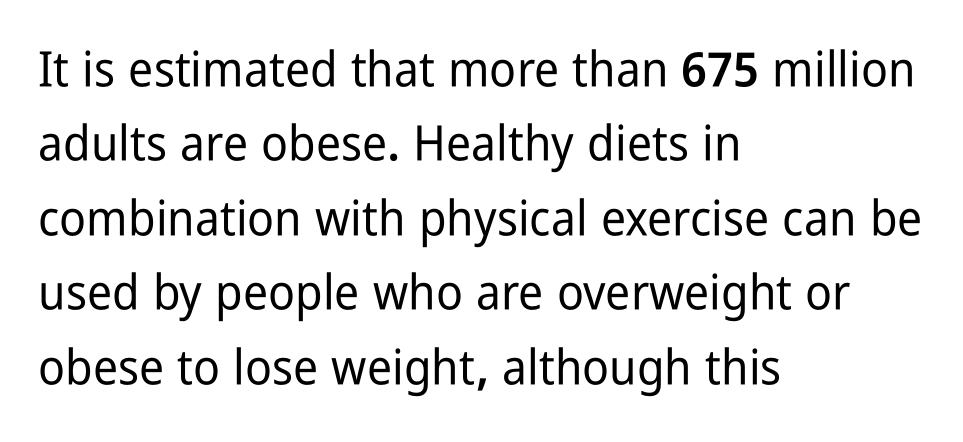
The image shows 49 px condensed sans-serif type, upright; set left-aligned, normal line spacing (1.52x), normal letter spacing, not underlined; low stroke contrast and a medium x-height.
